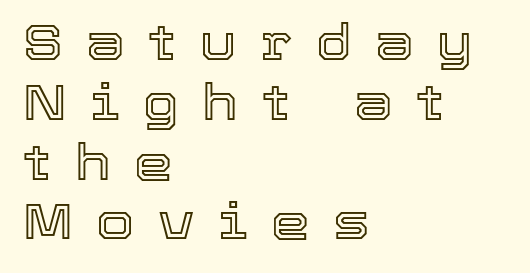
{"italic": "no", "width": "normal", "x_height": "medium", "monospaced": "no", "underline": "no", "align": "left", "line_spacing_ratio": 1.22, "letter_spacing": "wide", "letter_spacing_em": 0.48, "glyph_px": 49}
